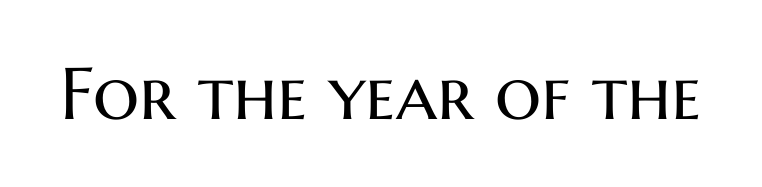
Any mark beneath the type? The region is blank. This sample uses an upright cut, with every glyph sitting square on the baseline. Classification — sans serif. Is the stroke heavy? The answer is a plain regular-or-lighter. Nobody touched the tracking dial on this one.
